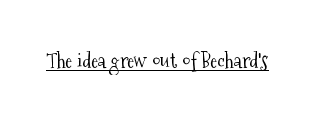
{"italic": "no", "bold": "no", "underline": "yes", "letter_spacing": "normal", "letter_spacing_em": 0.0, "glyph_px": 21}
